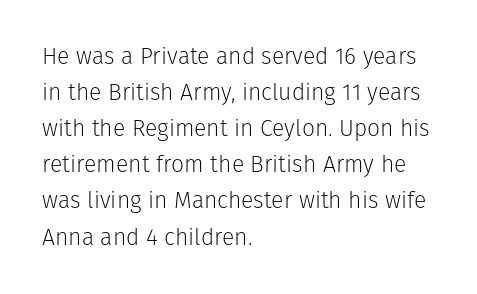
The image shows 23 px text type, upright; set left-aligned, normal line spacing (1.57x), normal letter spacing, not underlined.
